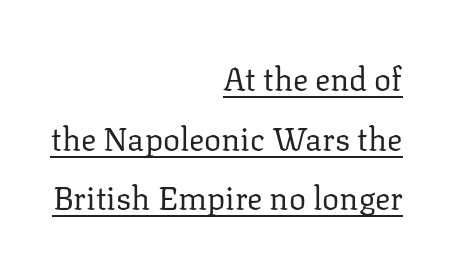
Compared with typical body copy, the letter spacing here is the same. Note the varied advance widths — an 'i' is clearly narrower than an 'm'. The type sits square on the baseline with zero lean. The face used here appears with an underline applied. Typeset ragged left — the right edge is the straight one. This reads as an unemphasized weight, regular at the heaviest.
